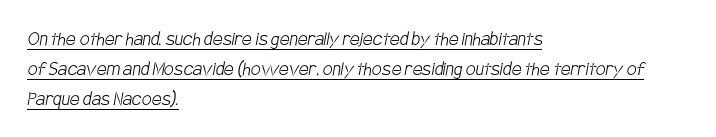
Q: Is the text bold? A: No.
Q: Is the text underlined? A: Yes.
Q: How is the paragraph aligned? A: Left-aligned.
Q: Is the spacing between letters normal or unusually wide? A: Normal.
Q: Is the spacing between lines tight, normal or loose? A: Normal.
